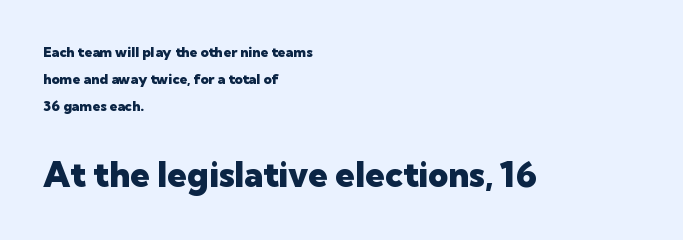
Q: Is the text bold? A: Yes.
Q: Is the text italic (slanted)? A: No, it is upright.
Q: Is the typeface a serif or a sans-serif typeface? A: Sans-serif.
Q: Is the text underlined? A: No.
Q: How is the paragraph aligned? A: Left-aligned.
Q: Is the spacing between letters normal or unusually wide? A: Normal.
Q: Is the spacing between lines tight, normal or loose? A: Loose.
Q: Which block of text is set in a larger size, the first (top) or the second (bottom)? A: The second (bottom) one.
Q: Width (condensed, normal, or wide)? A: Normal.
Q: Stroke contrast? A: Low.
Q: x-height? A: Medium.
Q: Monospaced? A: No.
